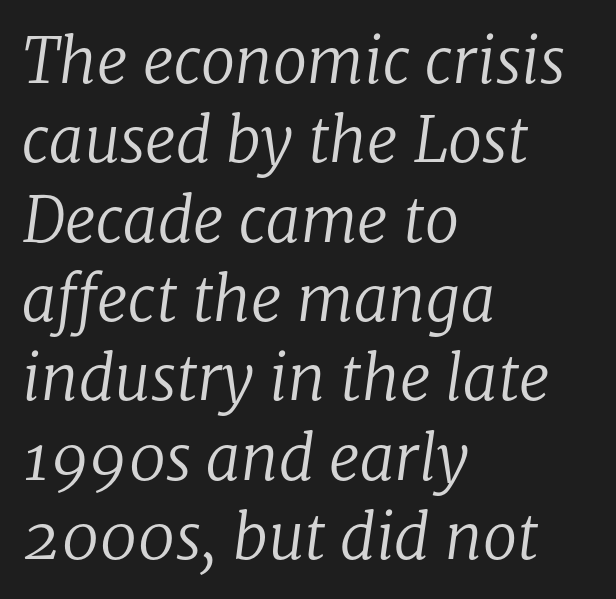
Notice how descenders clear the ascenders below comfortably — that's standard leading. Would a proofreader flag this as italicized? Yes. A typesetter would call this zero additional tracking. The rendering shows small feet on the letterforms — a serif design.
